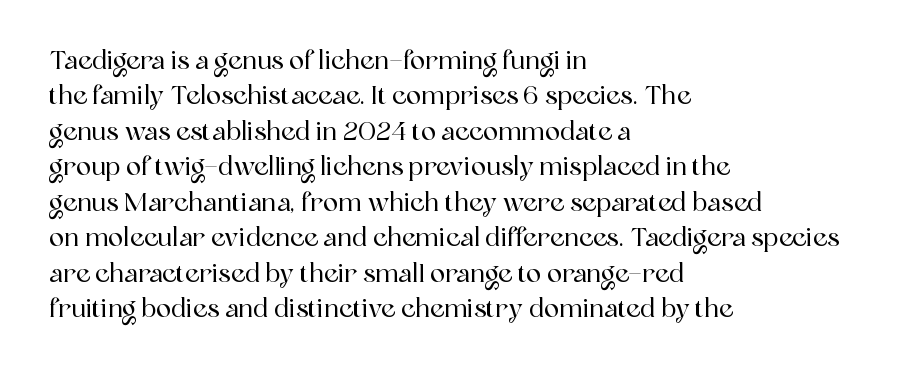
The image shows 25 px text type, upright; set left-aligned, normal line spacing (1.42x), normal letter spacing, not underlined.
